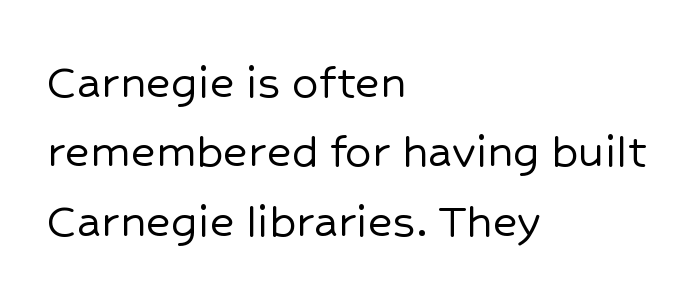
{"serif": "no", "italic": "no", "width": "normal", "stroke_contrast": "low", "x_height": "medium", "monospaced": "no", "underline": "no", "align": "left", "line_spacing": "normal", "line_spacing_ratio": 1.31, "letter_spacing": "normal", "letter_spacing_em": 0.0, "glyph_px": 53}
